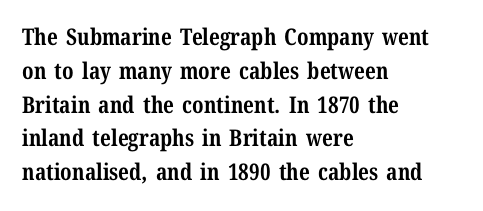
{"italic": "no", "bold": "yes", "underline": "no", "align": "left", "line_spacing": "normal", "line_spacing_ratio": 1.47, "letter_spacing": "normal", "letter_spacing_em": 0.0, "glyph_px": 23}
